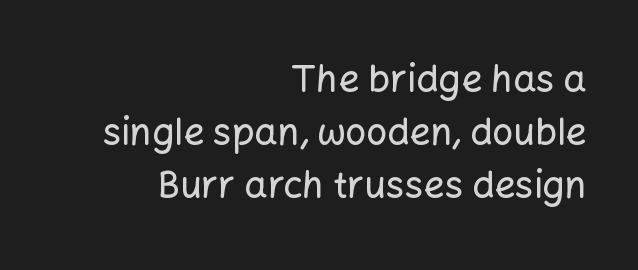
Quick note: not italic, upright. Right-aligned paragraph, ragged on the left. The letterforms sit shoulder to shoulder at normal distance. The rendering uses natural spacing where letterforms have individual widths.
